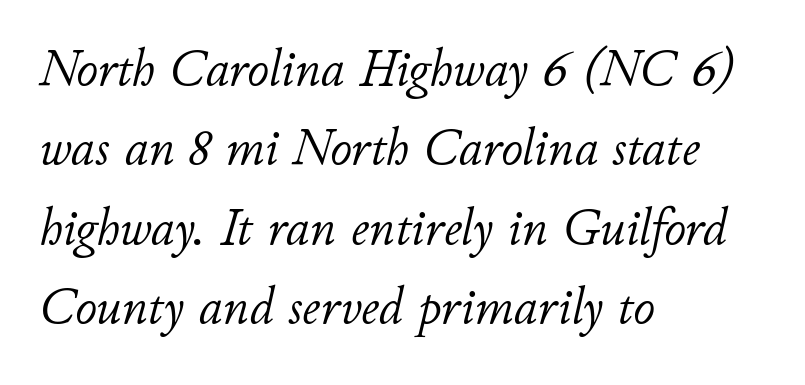
Q: Is the text bold? A: No.
Q: Is the text italic (slanted)? A: Yes, it leans right by about 11 degrees.
Q: Is the text underlined? A: No.
Q: How is the paragraph aligned? A: Left-aligned.
Q: Is the spacing between letters normal or unusually wide? A: Normal.
Q: Is the spacing between lines tight, normal or loose? A: Normal.
Q: Width (condensed, normal, or wide)? A: Normal.
Q: Stroke contrast? A: Low.
Q: x-height? A: Small.
Q: Monospaced? A: No.
